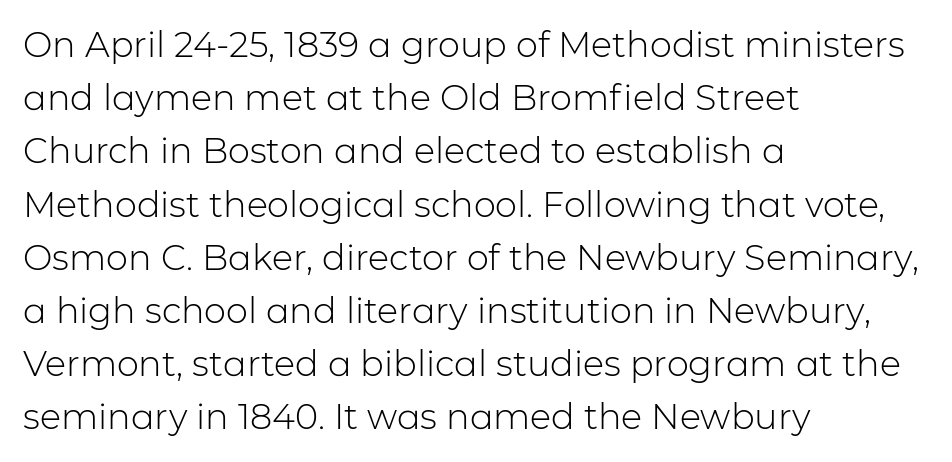
The baseline area is clear. Students, observe: this is what conventionally led text looks like. The rag falls on the right side of this text block. Note the varied advance widths — an 'i' is clearly narrower than an 'm'. The letters stand straight up with perfectly vertical stems.
